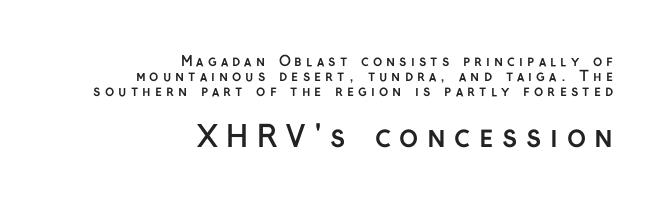
Short and long lines alike share a common ending point at right. The emphasis by scale lands on block number two, below. Tracking here is generous; glyphs stand well apart from one another. Every character sits straight up, as roman type does.
